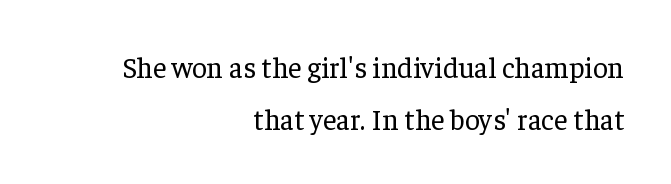
{"serif": "yes", "italic": "no", "bold": "no", "weight": "regular", "width": "normal", "stroke_contrast": "low", "x_height": "medium", "monospaced": "no", "underline": "no", "align": "right", "line_spacing_ratio": 1.78, "letter_spacing": "normal", "letter_spacing_em": 0.0, "glyph_px": 29}
